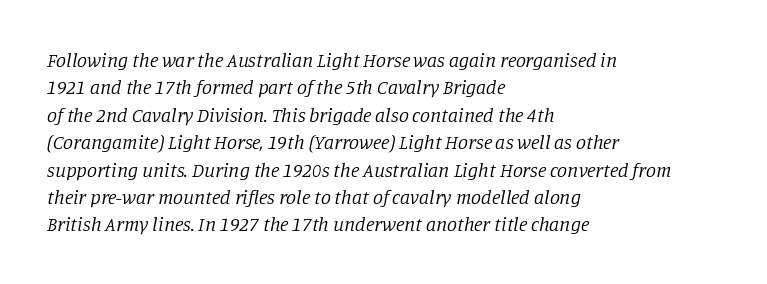
In terms of posture, this sample is oblique. The cut favours lightness, reaching ordinary text weight at its darkest. Whoever set this chose a conventional vertical rhythm. A student would call this left alignment; a typographer would say flush left, rag right. How are the letters spaced? Ordinarily, with no added tracking.
